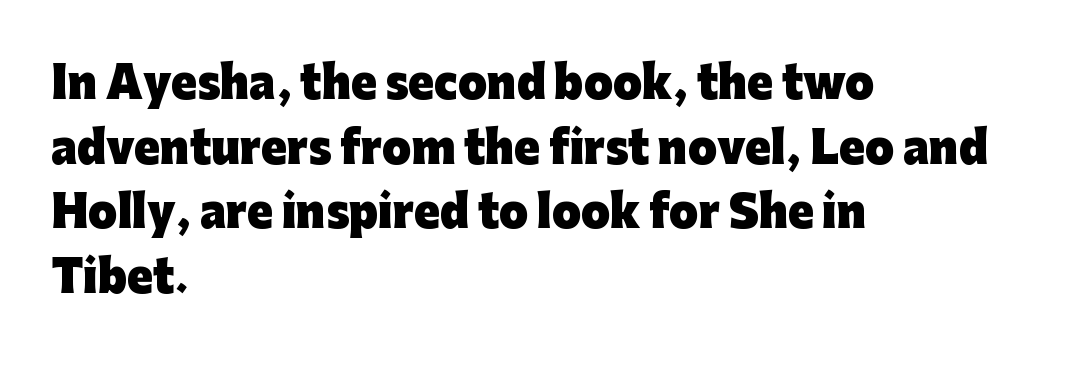
Check the space under the baseline: it is left empty. A typesetter would call this proportional, since set widths differ per character. Does the leading feel generous? No, just average. The type sits square on the baseline with zero lean.
